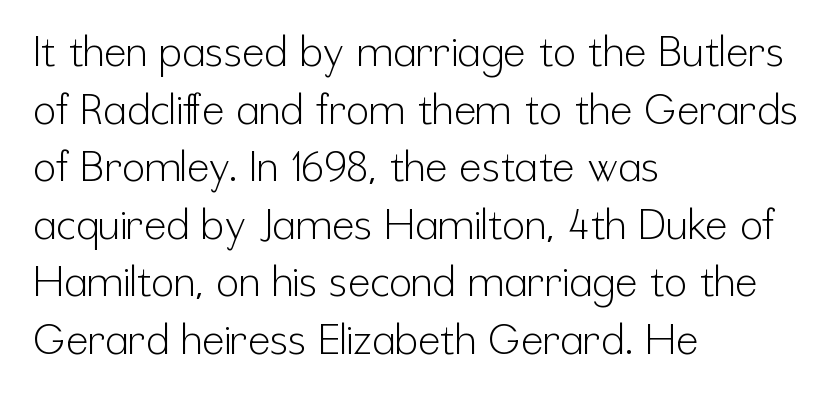
Q: Is the text bold? A: No.
Q: Is the text italic (slanted)? A: No, it is upright.
Q: Is the typeface a serif or a sans-serif typeface? A: Sans-serif.
Q: Is the text underlined? A: No.
Q: How is the paragraph aligned? A: Left-aligned.
Q: Is the spacing between letters normal or unusually wide? A: Normal.
Q: Is the spacing between lines tight, normal or loose? A: Normal.
Q: Width (condensed, normal, or wide)? A: Condensed.
Q: Stroke contrast? A: Low.
Q: x-height? A: Medium.
Q: Monospaced? A: No.
